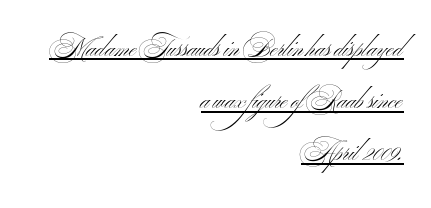
Q: Is the text bold? A: No.
Q: Is the text italic (slanted)? A: Yes.
Q: Is the text underlined? A: Yes.
Q: How is the paragraph aligned? A: Right-aligned.
Q: Is the spacing between letters normal or unusually wide? A: Normal.
Q: Is the spacing between lines tight, normal or loose? A: Loose.
